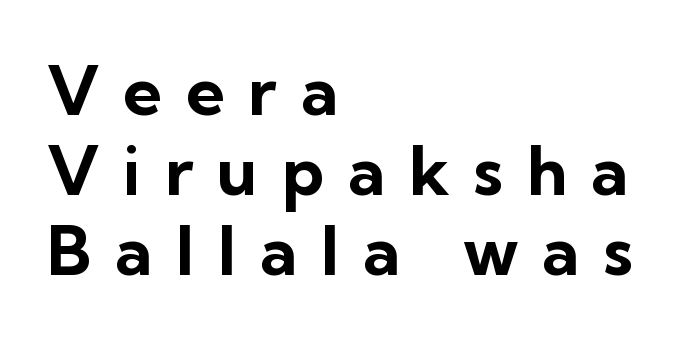
The image shows 68 px bold sans-serif type, upright; set left-aligned, line spacing 1.18x, unusually wide letter spacing (+0.35 em), not underlined; low stroke contrast and a medium x-height.
